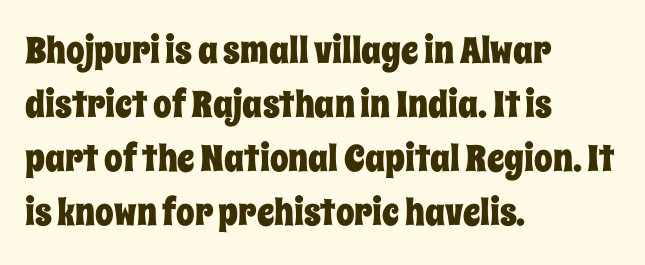
{"italic": "no", "width": "condensed", "stroke_contrast": "low", "x_height": "large", "monospaced": "no", "underline": "no", "align": "left", "line_spacing": "normal", "line_spacing_ratio": 1.46, "letter_spacing": "normal", "letter_spacing_em": 0.0, "glyph_px": 37}
